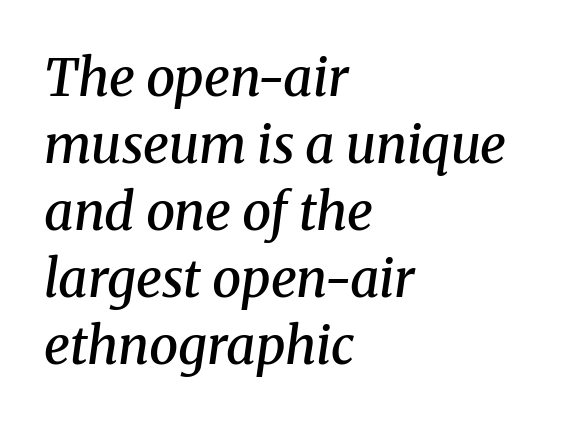
{"serif": "yes", "italic": "yes", "lean": "right", "slant_degrees": 8, "bold": "semi", "weight": "semibold", "width": "normal", "stroke_contrast": "medium", "x_height": "medium", "monospaced": "no", "underline": "no", "align": "left", "line_spacing": "normal", "line_spacing_ratio": 1.29, "letter_spacing": "normal", "letter_spacing_em": 0.0, "glyph_px": 52}
